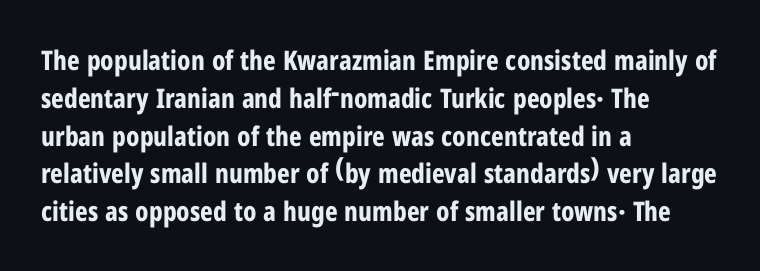
{"italic": "no", "bold": "yes", "underline": "no", "align": "left", "line_spacing": "normal", "line_spacing_ratio": 1.4, "letter_spacing": "normal", "letter_spacing_em": 0.0, "glyph_px": 27}
